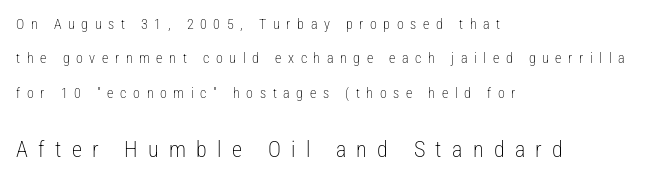
The image shows 22 px text type, upright; set left-aligned, loose line spacing (2.45x), unusually wide letter spacing (+0.47 em), not underlined; the second (bottom) block is 1.57x larger.
